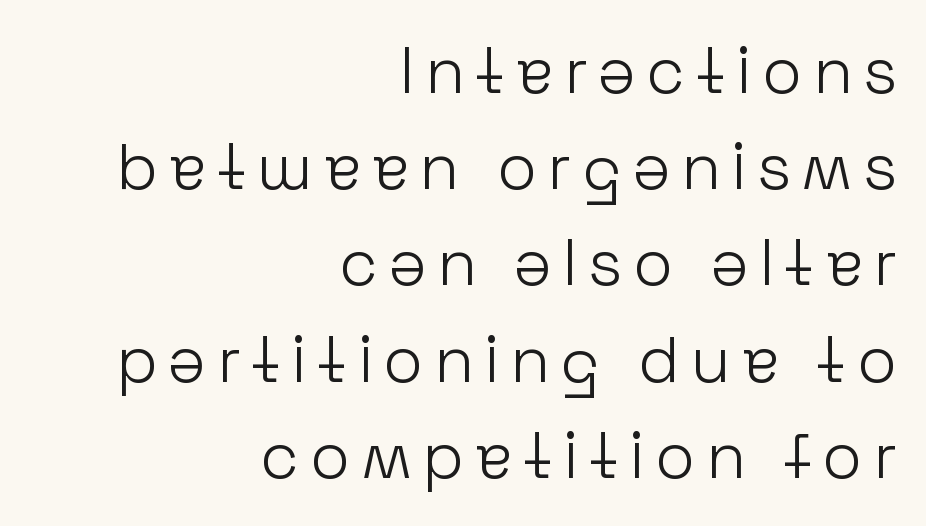
Q: Is the text bold? A: No.
Q: Is the text italic (slanted)? A: No, it is upright.
Q: Is the typeface a serif or a sans-serif typeface? A: Sans-serif.
Q: Is the text underlined? A: No.
Q: How is the paragraph aligned? A: Right-aligned.
Q: Is the spacing between lines tight, normal or loose? A: Normal.
Q: Width (condensed, normal, or wide)? A: Normal.
Q: Stroke contrast? A: Low.
Q: x-height? A: Medium.
Q: Monospaced? A: No.
